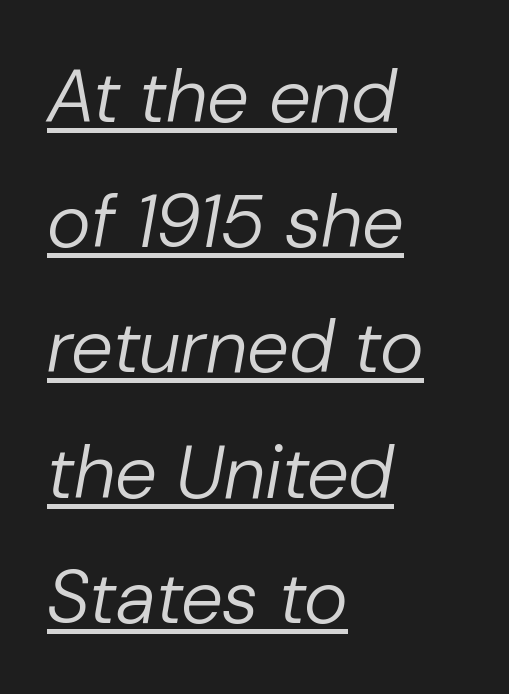
{"italic": "yes", "lean": "right", "slant_degrees": 10, "bold": "no", "weight": "regular", "width": "normal", "stroke_contrast": "low", "x_height": "medium", "monospaced": "no", "underline": "yes", "align": "left", "line_spacing": "normal", "line_spacing_ratio": 1.67, "letter_spacing": "normal", "letter_spacing_em": 0.0, "glyph_px": 75}
